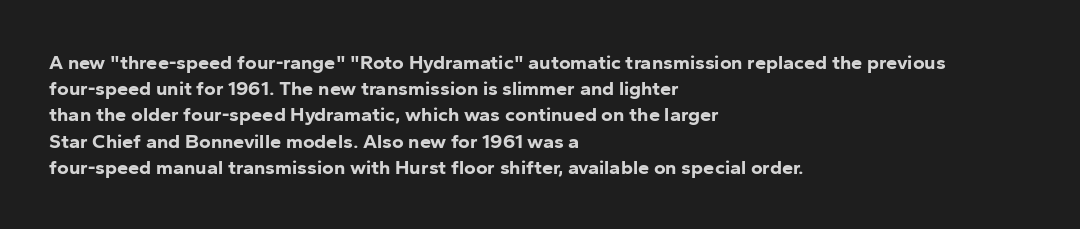
{"italic": "no", "bold": "yes", "underline": "no", "align": "left", "line_spacing": "normal", "line_spacing_ratio": 1.31, "letter_spacing": "normal", "letter_spacing_em": 0.0, "glyph_px": 20}
